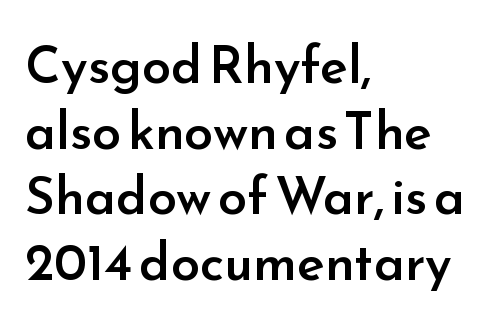
Q: Is the text bold? A: Semi-bold.
Q: Is the text italic (slanted)? A: No, it is upright.
Q: Is the typeface a serif or a sans-serif typeface? A: Sans-serif.
Q: Is the text underlined? A: No.
Q: How is the paragraph aligned? A: Left-aligned.
Q: Is the spacing between letters normal or unusually wide? A: Normal.
Q: Is the spacing between lines tight, normal or loose? A: Normal.
Q: Width (condensed, normal, or wide)? A: Normal.
Q: Stroke contrast? A: Low.
Q: x-height? A: Small.
Q: Monospaced? A: No.
